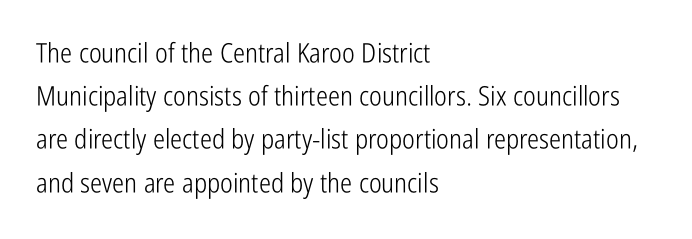
Q: Is the text bold? A: No.
Q: Is the text italic (slanted)? A: No, it is upright.
Q: Is the text underlined? A: No.
Q: How is the paragraph aligned? A: Left-aligned.
Q: Is the spacing between letters normal or unusually wide? A: Normal.
Q: Is the spacing between lines tight, normal or loose? A: Normal.
